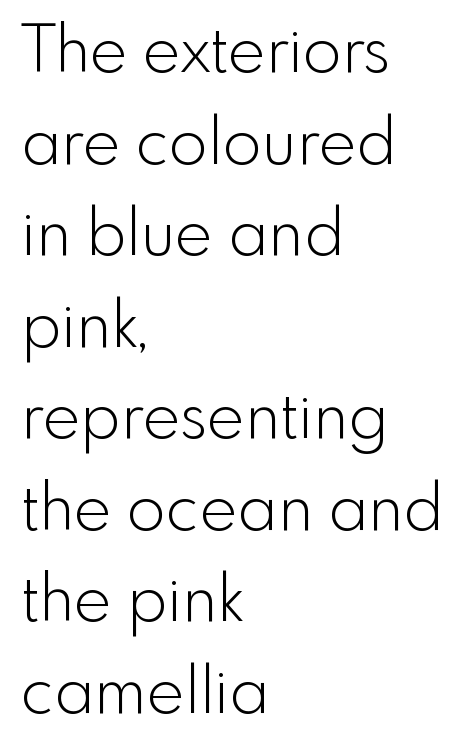
The lines in this sample share a left origin and differ only in where they stop. Descenders hang freely into open space. Compared with typical paragraphs, the rows here are spaced about the same. Check where the strokes stop: nothing finishes them off — pure sans. Summary of weight: not heavy and not bold. The gaps between neighbouring characters are ordinary and unremarkable.
